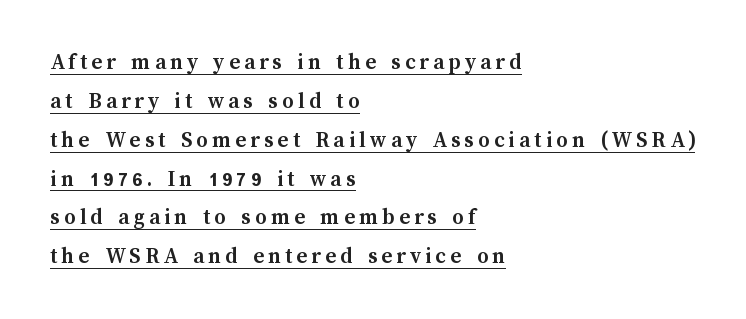
{"italic": "no", "bold": "yes", "underline": "yes", "align": "left", "line_spacing": "normal", "line_spacing_ratio": 1.69, "glyph_px": 23}
